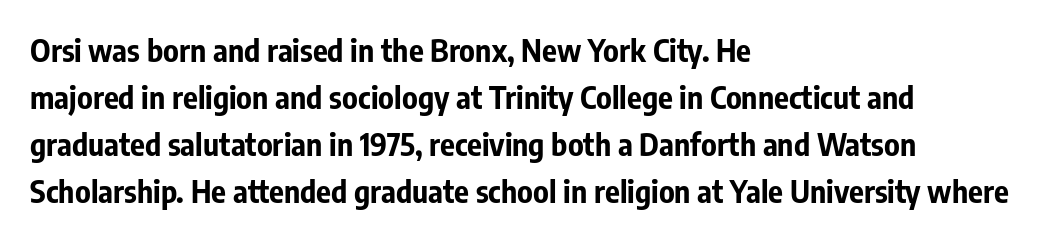
The image shows 31 px bold, condensed sans-serif type, upright; set left-aligned, normal line spacing (1.52x), normal letter spacing, not underlined; low stroke contrast and a medium x-height.
